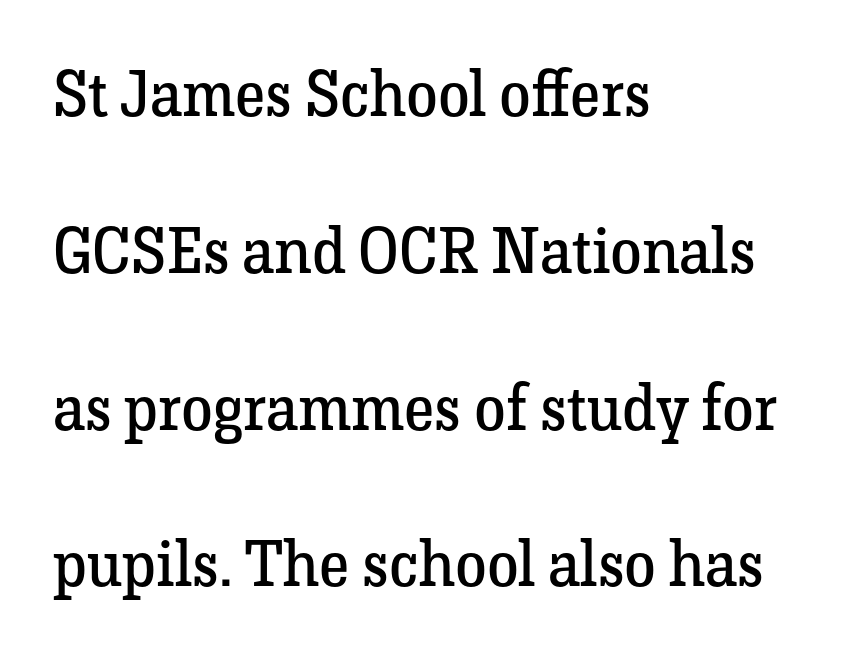
{"serif": "yes", "italic": "no", "bold": "no", "weight": "regular", "width": "normal", "stroke_contrast": "low", "x_height": "medium", "monospaced": "no", "underline": "no", "align": "left", "line_spacing": "loose", "line_spacing_ratio": 2.45, "letter_spacing": "normal", "letter_spacing_em": 0.0, "glyph_px": 64}
